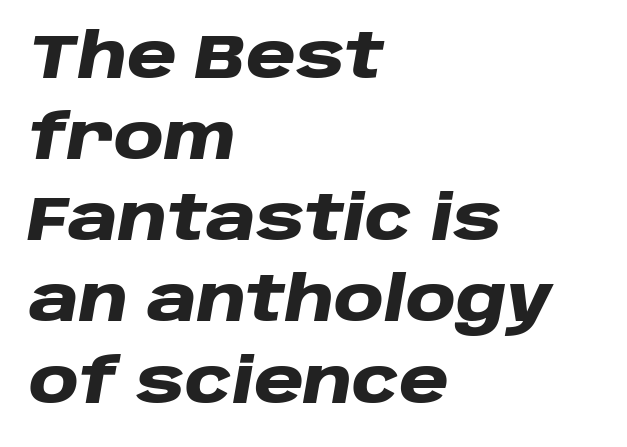
{"italic": "yes", "lean": "right", "slant_degrees": 10, "bold": "yes", "weight": "heavy", "width": "wide", "stroke_contrast": "low", "x_height": "large", "monospaced": "no", "underline": "no", "align": "left", "line_spacing": "normal", "line_spacing_ratio": 1.33, "letter_spacing": "normal", "letter_spacing_em": 0.0, "glyph_px": 61}
